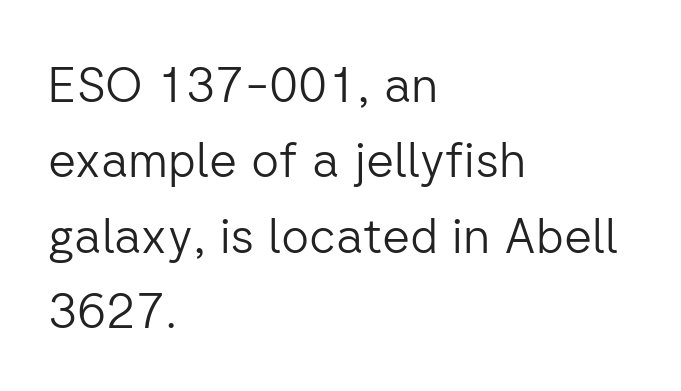
{"serif": "no", "italic": "no", "bold": "no", "weight": "light", "width": "normal", "stroke_contrast": "low", "x_height": "medium", "monospaced": "no", "underline": "no", "align": "left", "line_spacing": "normal", "line_spacing_ratio": 1.54, "letter_spacing": "normal", "letter_spacing_em": 0.0, "glyph_px": 49}
